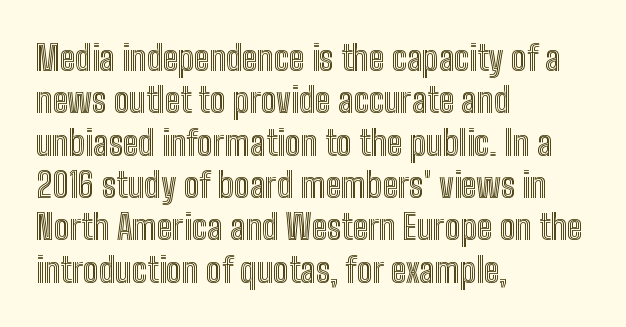
{"italic": "no", "width": "condensed", "x_height": "medium", "monospaced": "no", "underline": "no", "align": "left", "line_spacing_ratio": 1.21, "letter_spacing": "normal", "letter_spacing_em": 0.0, "glyph_px": 35}
